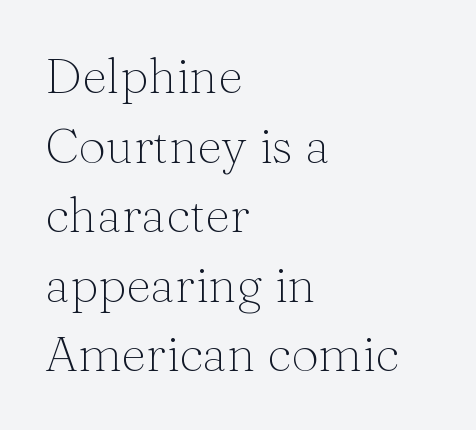
Q: Is the text bold? A: No.
Q: Is the text italic (slanted)? A: No, it is upright.
Q: Is the typeface a serif or a sans-serif typeface? A: Serif.
Q: Is the text underlined? A: No.
Q: How is the paragraph aligned? A: Left-aligned.
Q: Is the spacing between letters normal or unusually wide? A: Normal.
Q: Is the spacing between lines tight, normal or loose? A: Normal.
Q: Width (condensed, normal, or wide)? A: Normal.
Q: Stroke contrast? A: Medium.
Q: x-height? A: Medium.
Q: Monospaced? A: No.
